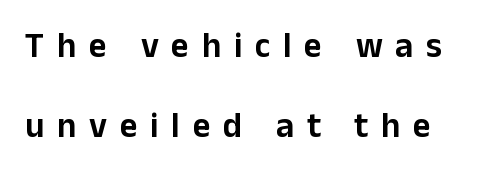
Q: Is the text italic (slanted)? A: No, it is upright.
Q: Is the typeface a serif or a sans-serif typeface? A: Sans-serif.
Q: Is the text underlined? A: No.
Q: Is the spacing between letters normal or unusually wide? A: Unusually wide.
Q: Is the spacing between lines tight, normal or loose? A: Loose.
Q: Width (condensed, normal, or wide)? A: Normal.
Q: Stroke contrast? A: Low.
Q: x-height? A: Medium.
Q: Monospaced? A: No.
